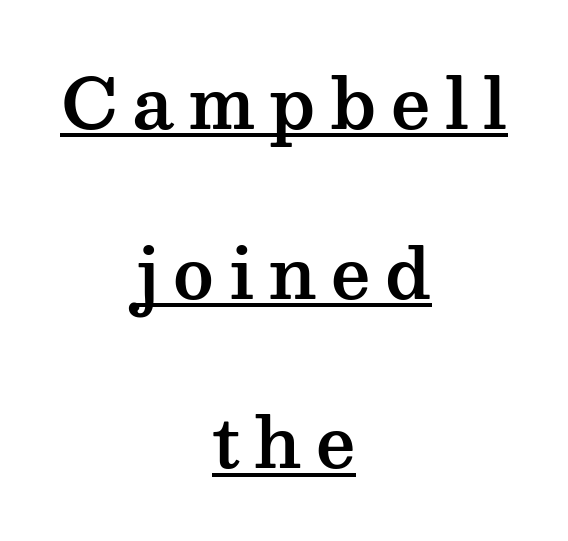
In designer terms, the underline attribute is active on this setting. These lines are composed in type with serifs. Reading down the column, the eye jumps a long way to each next line. Italic: no, the glyphs are upright roman. A typesetter would call this heavily tracked-out type.
